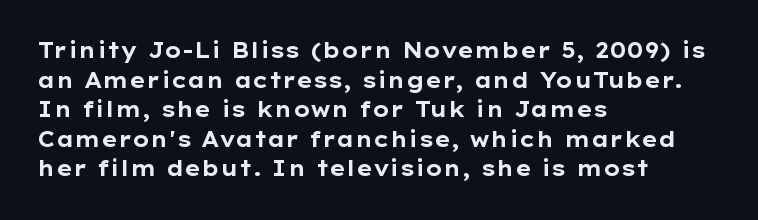
The vertical gap from one line to the next is medium. Beneath every word, the page is bare. Nothing unusual about the tracking: characters are spaced as the font intends. Its strokes are broad and dark, the hallmark of bold type. This sample uses an upright cut, with every glyph sitting square on the baseline. If you drew a ruler down the left edge, every line would touch it.
